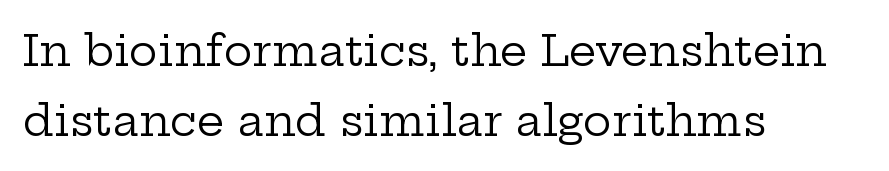
Q: Is the text bold? A: No.
Q: Is the text italic (slanted)? A: No, it is upright.
Q: Is the typeface a serif or a sans-serif typeface? A: Serif.
Q: Is the text underlined? A: No.
Q: How is the paragraph aligned? A: Left-aligned.
Q: Is the spacing between letters normal or unusually wide? A: Normal.
Q: Is the spacing between lines tight, normal or loose? A: Normal.
Q: Width (condensed, normal, or wide)? A: Wide.
Q: Stroke contrast? A: Low.
Q: x-height? A: Medium.
Q: Monospaced? A: No.
